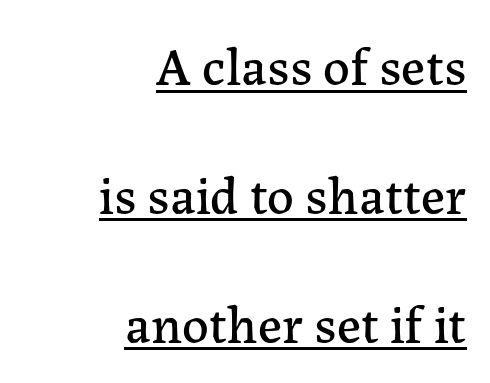
The image shows 53 px serif type, upright; set right-aligned, loose line spacing (2.43x), normal letter spacing, underlined; low stroke contrast and a medium x-height.
